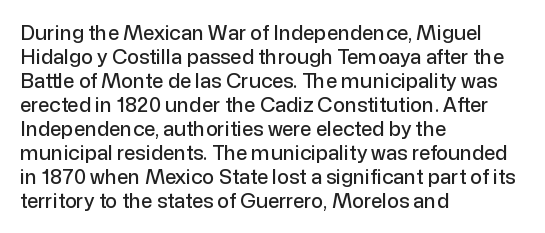
Q: Is the text italic (slanted)? A: No, it is upright.
Q: Is the text underlined? A: No.
Q: How is the paragraph aligned? A: Left-aligned.
Q: Is the spacing between letters normal or unusually wide? A: Normal.
